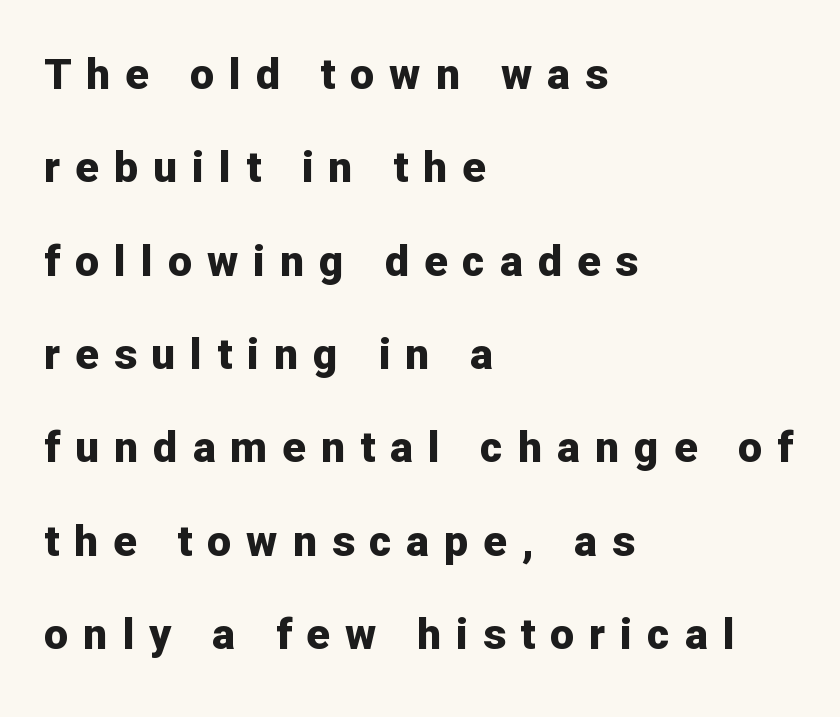
The block of text is sparse from top to bottom, with ample space between rows. These lines stack with their left ends in a neat column. Posture: straight, roman, zero tilt. Emphasis by weight is at full strength: bold.
